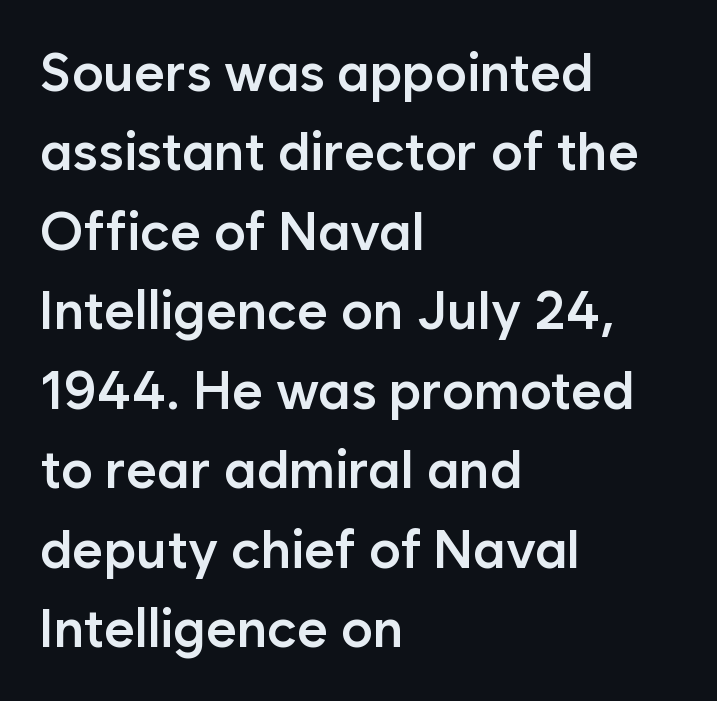
{"serif": "no", "italic": "no", "bold": "semi", "weight": "semibold", "width": "normal", "stroke_contrast": "low", "x_height": "medium", "monospaced": "no", "underline": "no", "align": "left", "line_spacing": "normal", "line_spacing_ratio": 1.5, "letter_spacing": "normal", "letter_spacing_em": 0.0, "glyph_px": 53}
